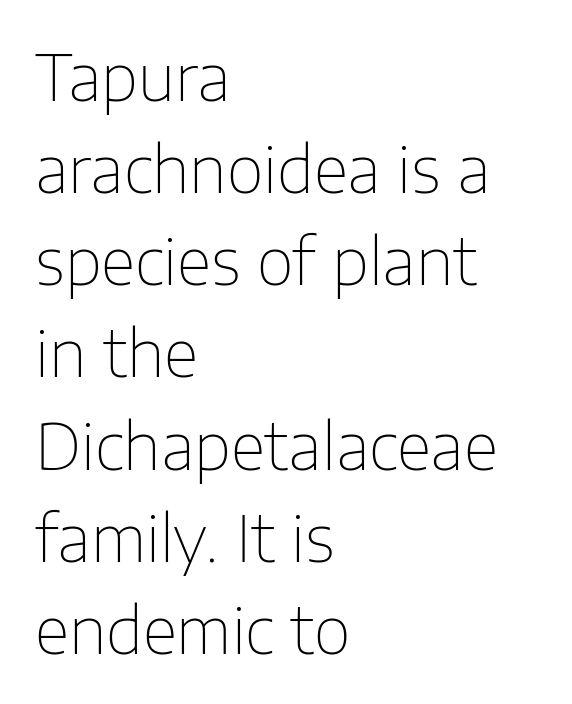
The image shows 64 px thin sans-serif type, upright; set left-aligned, normal line spacing (1.44x), normal letter spacing, not underlined; low stroke contrast and a medium x-height.
